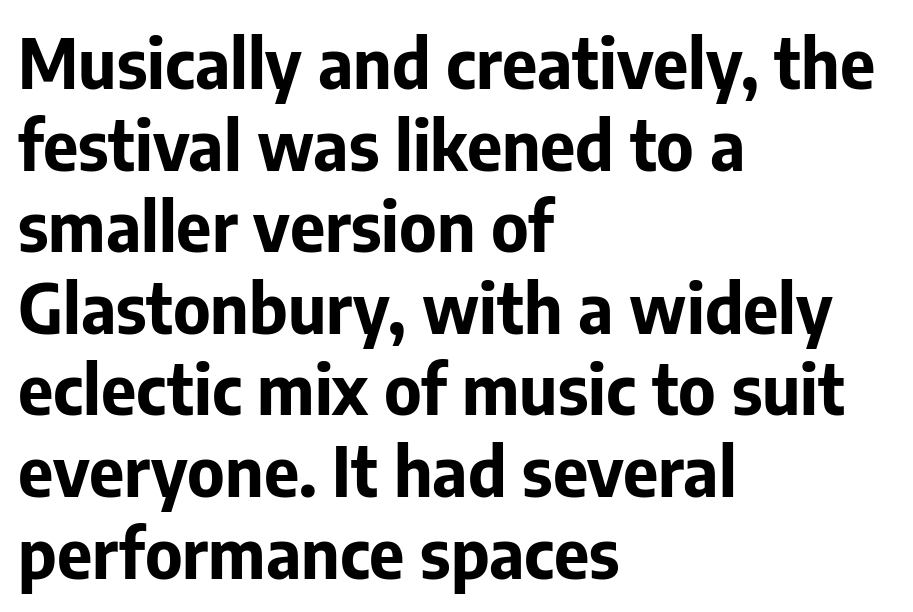
The image shows 68 px bold sans-serif type, upright; set left-aligned, line spacing 1.2x, normal letter spacing, not underlined; low stroke contrast and a medium x-height.
